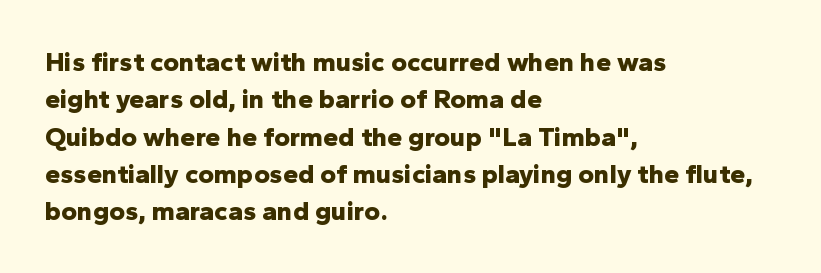
{"italic": "no", "bold": "yes", "underline": "no", "align": "left", "line_spacing": "normal", "line_spacing_ratio": 1.38, "letter_spacing": "normal", "letter_spacing_em": 0.0, "glyph_px": 27}
